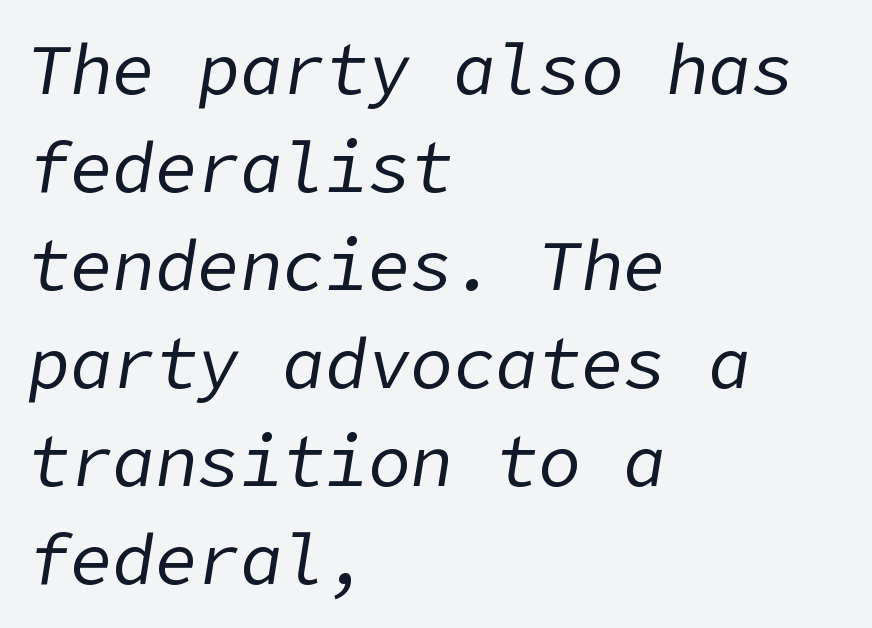
The typesetter chose a ragged-right arrangement here. Nobody touched the tracking dial on this one. Notice how descenders clear the ascenders below comfortably — that's standard leading. Counters stay open thanks to moderate or lighter strokes. The baseline area is clear. Tall strokes in this sample are angled rather than plumb.
